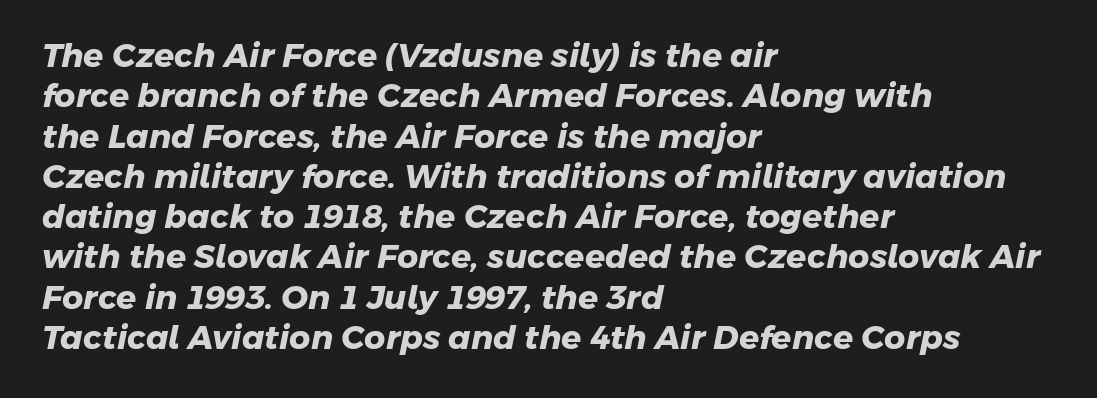
A bare baseline throughout the passage. Caption: multi-line text, flush left, ragged right. Strokes here are thick enough to call this a true bold. Varying glyph widths throughout — classic text-font behaviour.
